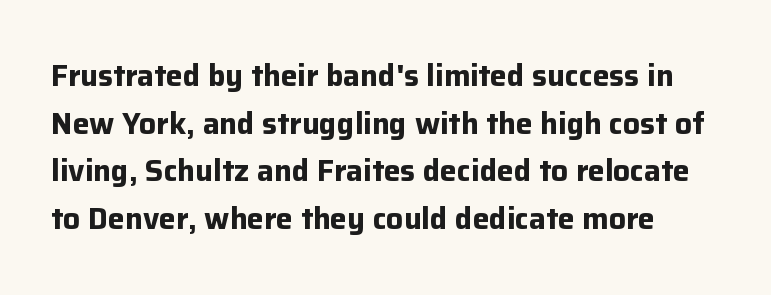
Think of a printed novel: that variable character pitch is what you see here. In terms of letterform style, serifs are entirely absent. Regarding leading, the lines here are spaced in the standard way. This is heavy type, rendered in bold.
